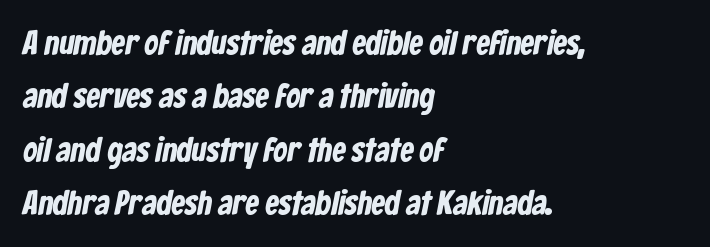
{"serif": "no", "bold": "yes", "weight": "bold", "width": "condensed", "stroke_contrast": "low", "x_height": "medium", "monospaced": "no", "underline": "no", "align": "left", "line_spacing": "normal", "line_spacing_ratio": 1.57, "letter_spacing": "normal", "letter_spacing_em": 0.0, "glyph_px": 34}
